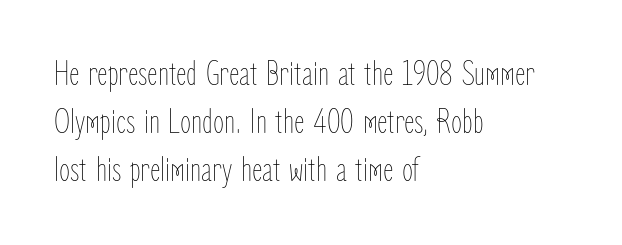
The image shows 36 px thin, condensed type, upright; set left-aligned, normal line spacing (1.33x), normal letter spacing, not underlined; low stroke contrast and a medium x-height.
